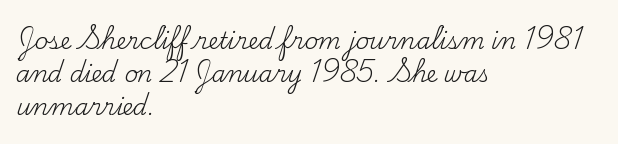
The image shows 23 px text type; set left-aligned, normal line spacing (1.44x), normal letter spacing, not underlined.
